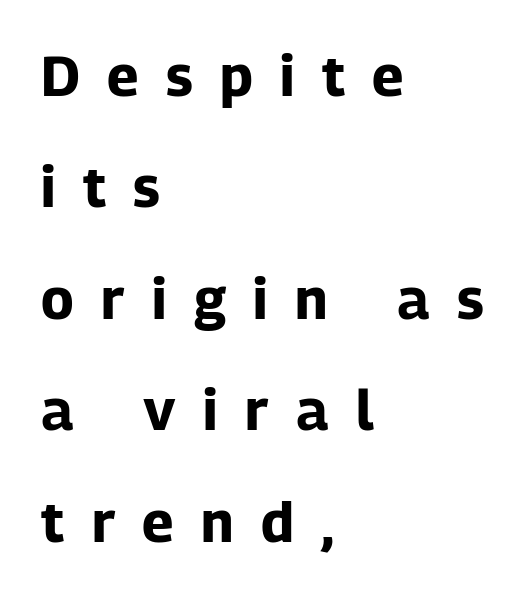
Each glyph is drawn with heavy, bold strokes. Character widths vary here, with narrow letters taking less room than wide ones. How would I describe the line gaps? Wide and relaxed. Line beginnings align vertically; line endings do not. Glance below the letters and you will spot only blank space.
